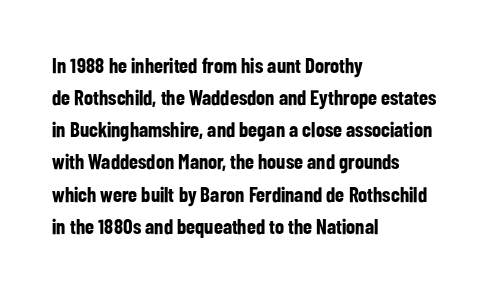
Tracking value appears to be zero — textbook default spacing. Is the type bold? Yes — the strokes are clearly thick and heavy. The block of text has a typical density, with ordinary space between rows. The rag falls on the right side of this text block. Words float on clear page, feet unadorned.
